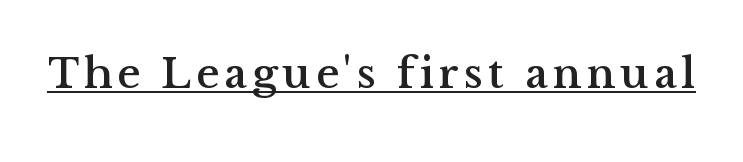
The image shows 44 px serif type, upright; set underlined; medium stroke contrast and a medium x-height.
